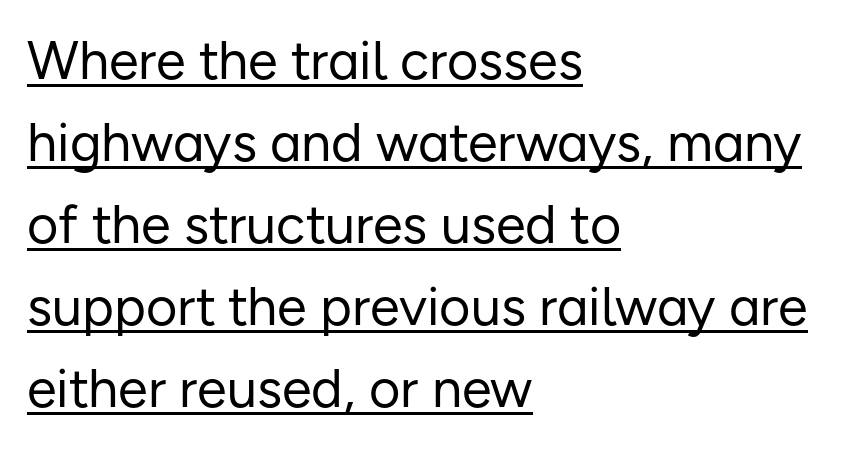
Between one letter and the next there's only the usual sliver of space. The paragraph has a hard left edge and a soft right edge. Font category for this specimen: sans-serif. Weight: in the light-to-regular range. Each letter keeps its own natural width here, so spacing adapts to shape.
